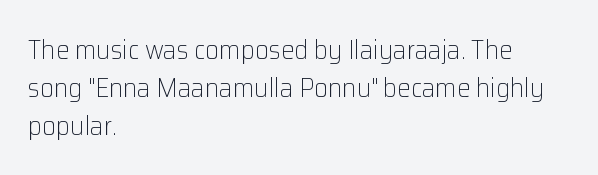
Q: Is the text bold? A: No.
Q: Is the text italic (slanted)? A: No, it is upright.
Q: Is the text underlined? A: No.
Q: How is the paragraph aligned? A: Left-aligned.
Q: Is the spacing between letters normal or unusually wide? A: Normal.
Q: Is the spacing between lines tight, normal or loose? A: Normal.
